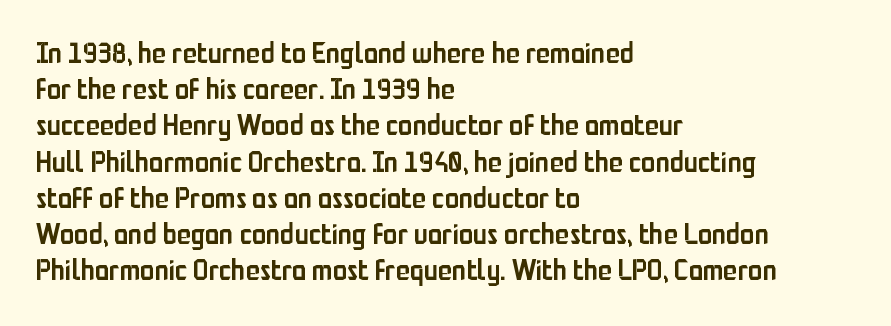
Q: Is the text bold? A: Semi-bold.
Q: Is the text italic (slanted)? A: No, it is upright.
Q: Is the typeface a serif or a sans-serif typeface? A: Sans-serif.
Q: Is the text underlined? A: No.
Q: How is the paragraph aligned? A: Left-aligned.
Q: Is the spacing between letters normal or unusually wide? A: Normal.
Q: Is the spacing between lines tight, normal or loose? A: Normal.
Q: Width (condensed, normal, or wide)? A: Condensed.
Q: Stroke contrast? A: Low.
Q: x-height? A: Medium.
Q: Monospaced? A: No.
